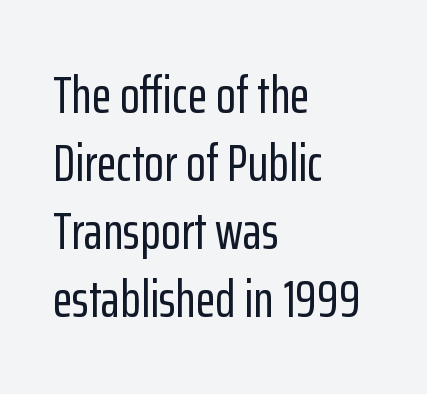
{"serif": "no", "italic": "no", "width": "condensed", "stroke_contrast": "low", "x_height": "medium", "monospaced": "no", "underline": "no", "align": "left", "line_spacing": "normal", "line_spacing_ratio": 1.31, "letter_spacing": "normal", "letter_spacing_em": 0.0, "glyph_px": 52}
